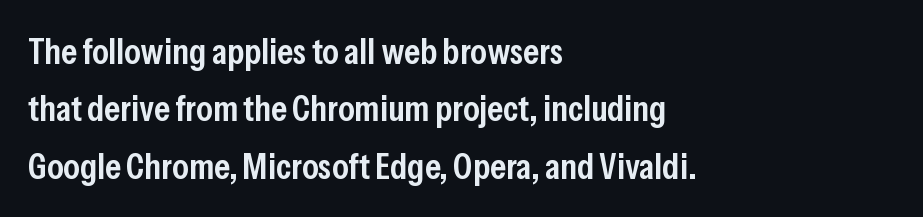
{"serif": "no", "italic": "no", "bold": "semi", "weight": "semibold", "width": "condensed", "stroke_contrast": "low", "x_height": "medium", "monospaced": "no", "underline": "no", "align": "left", "line_spacing": "normal", "line_spacing_ratio": 1.55, "letter_spacing": "normal", "letter_spacing_em": 0.0, "glyph_px": 37}
